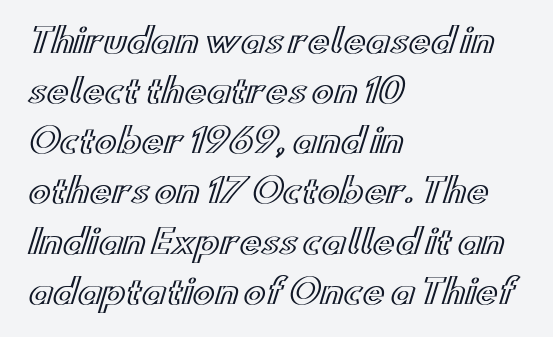
Q: Is the text italic (slanted)? A: Yes.
Q: Is the text underlined? A: No.
Q: How is the paragraph aligned? A: Left-aligned.
Q: Is the spacing between letters normal or unusually wide? A: Normal.
Q: Is the spacing between lines tight, normal or loose? A: Normal.
Q: Width (condensed, normal, or wide)? A: Wide.
Q: x-height? A: Small.
Q: Monospaced? A: No.
